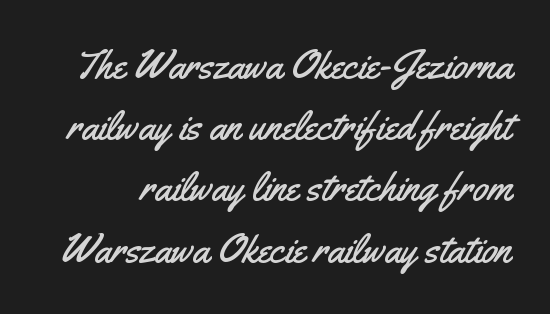
{"serif": "no", "width": "condensed", "stroke_contrast": "medium", "x_height": "small", "monospaced": "no", "underline": "no", "line_spacing": "normal", "line_spacing_ratio": 1.53, "letter_spacing": "normal", "letter_spacing_em": 0.0, "glyph_px": 40}
